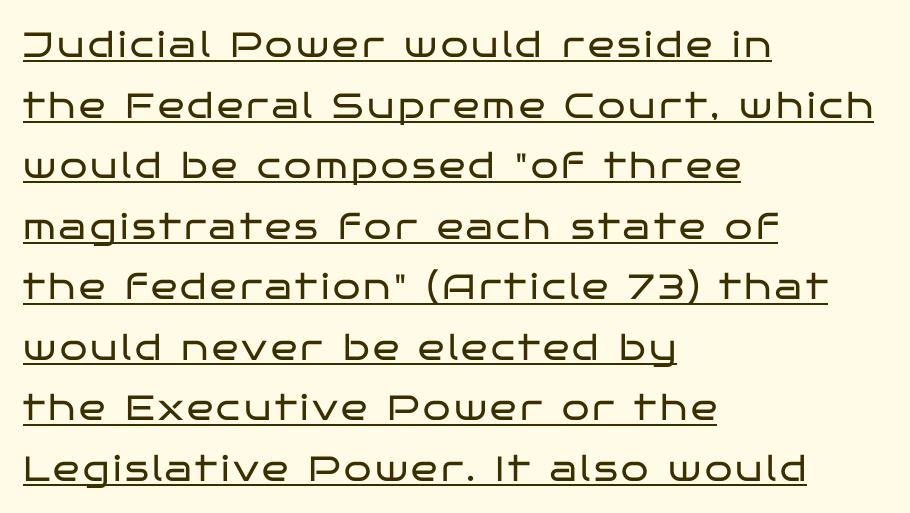
The image shows 35 px regular-weight, wide sans-serif type, upright; set left-aligned, line spacing 1.73x, underlined; low stroke contrast and a large x-height.
